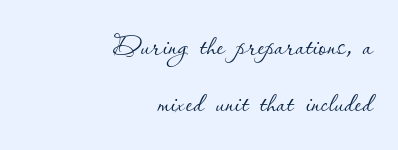
Q: Is the text bold? A: No.
Q: Is the text italic (slanted)? A: Yes.
Q: Is the text underlined? A: No.
Q: How is the paragraph aligned? A: Right-aligned.
Q: Is the spacing between letters normal or unusually wide? A: Normal.
Q: Is the spacing between lines tight, normal or loose? A: Normal.
Q: Width (condensed, normal, or wide)? A: Normal.
Q: Stroke contrast? A: Low.
Q: x-height? A: Small.
Q: Monospaced? A: No.
